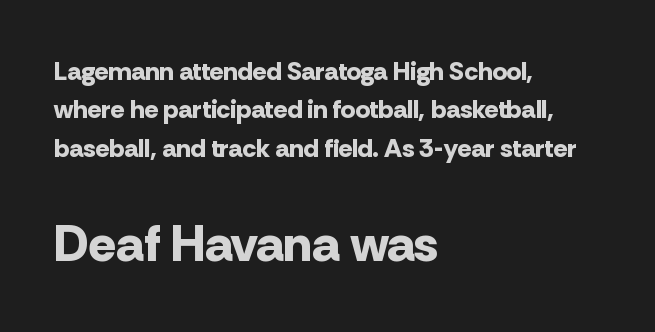
I'd call this a sans setting — the letters go barefoot. The font is running at its bold setting. The letters stand straight up with perfectly vertical stems. One-word summary of the alignment: left. Each letter keeps its own natural width here, so spacing adapts to shape. This rendering features lettering with no underline.
